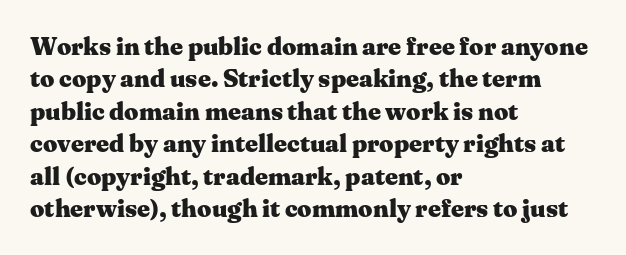
A typesetter would mark this as roman, not italic. The strokes are fattened all the way to bold. Beneath every word, the page is bare. The letters sit at their default tracking, neither squeezed nor spread. Notice how the passage keeps a crisp vertical edge on the left only. The lines sit at an ordinary, default distance from one another.
